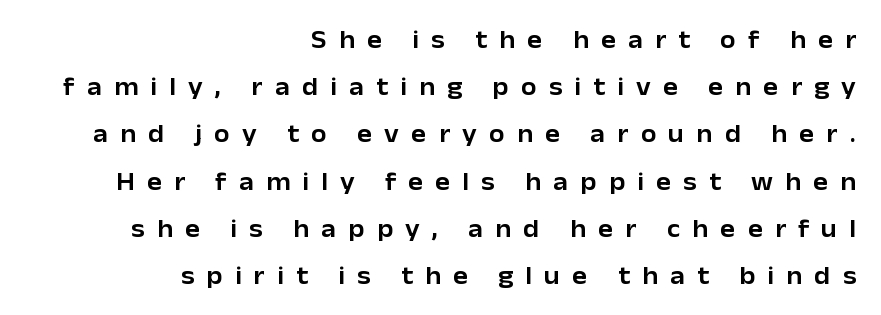
Designer's note — italics off, roman on. Nobody drew a line under any word here. All the whitespace from short lines collects on the left. The line texture is sparse and dotted thanks to wide tracking.
